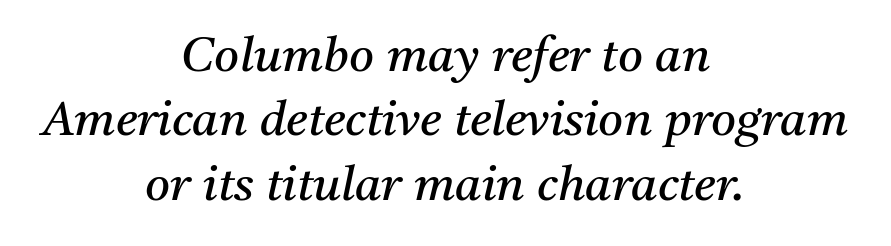
The image shows 48 px regular-weight serif type, italic (leaning right); set centered, normal line spacing (1.34x), normal letter spacing, not underlined; medium stroke contrast and a medium x-height.
